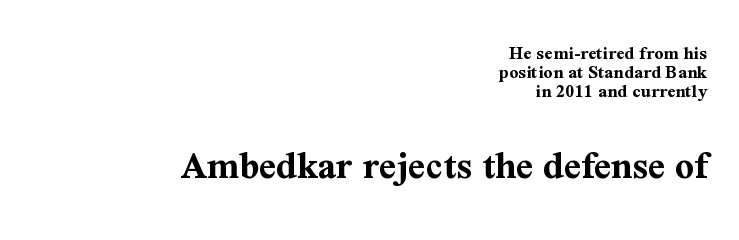
Q: Is the text bold? A: Yes.
Q: Is the text italic (slanted)? A: No, it is upright.
Q: Is the typeface a serif or a sans-serif typeface? A: Serif.
Q: Is the text underlined? A: No.
Q: How is the paragraph aligned? A: Right-aligned.
Q: Is the spacing between letters normal or unusually wide? A: Normal.
Q: Is the spacing between lines tight, normal or loose? A: Tight.
Q: Which block of text is set in a larger size, the first (top) or the second (bottom)? A: The second (bottom) one.
Q: Width (condensed, normal, or wide)? A: Normal.
Q: Stroke contrast? A: Medium.
Q: x-height? A: Medium.
Q: Monospaced? A: No.
